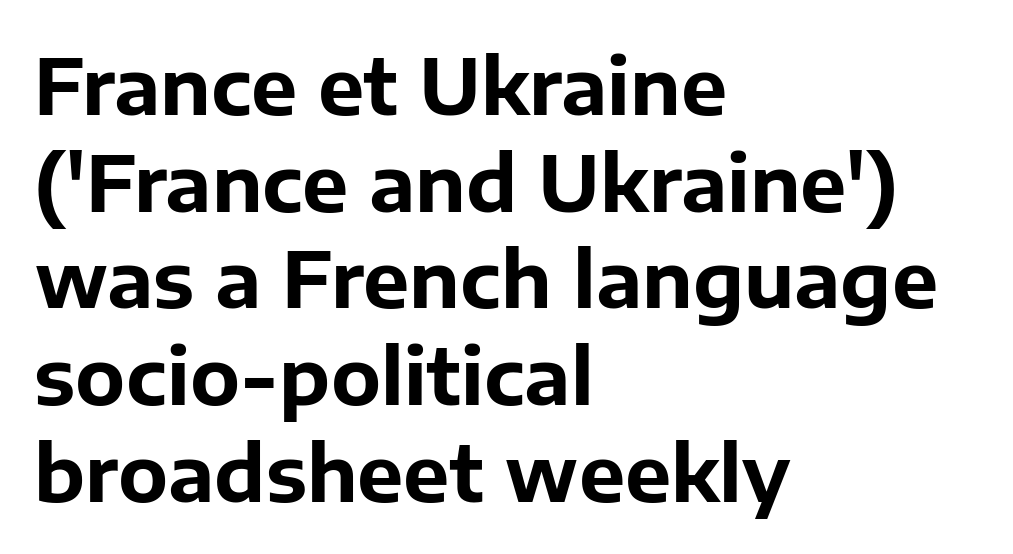
{"serif": "no", "italic": "no", "bold": "yes", "weight": "bold", "width": "normal", "stroke_contrast": "low", "x_height": "medium", "monospaced": "no", "underline": "no", "align": "left", "line_spacing_ratio": 1.24, "letter_spacing": "normal", "letter_spacing_em": 0.0, "glyph_px": 78}
